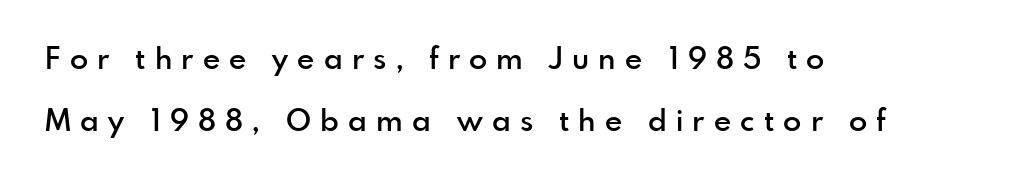
{"serif": "no", "italic": "no", "bold": "semi", "weight": "semibold", "width": "normal", "x_height": "small", "monospaced": "no", "underline": "no", "align": "left", "line_spacing": "loose", "line_spacing_ratio": 2.06, "letter_spacing": "wide", "letter_spacing_em": 0.31, "glyph_px": 30}
